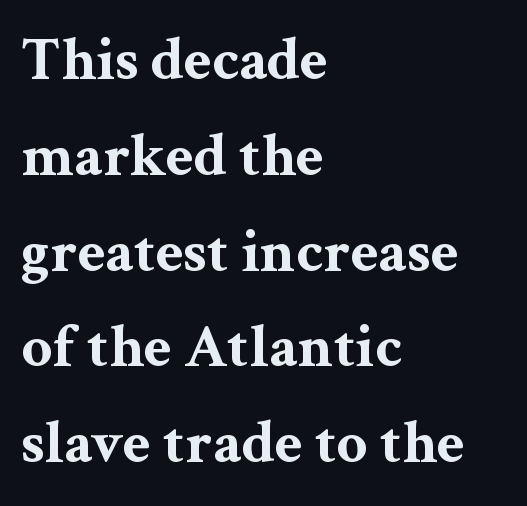
The image shows 61 px bold, wide serif type, upright; set left-aligned, normal line spacing (1.57x), normal letter spacing, not underlined; medium stroke contrast and a medium x-height.
